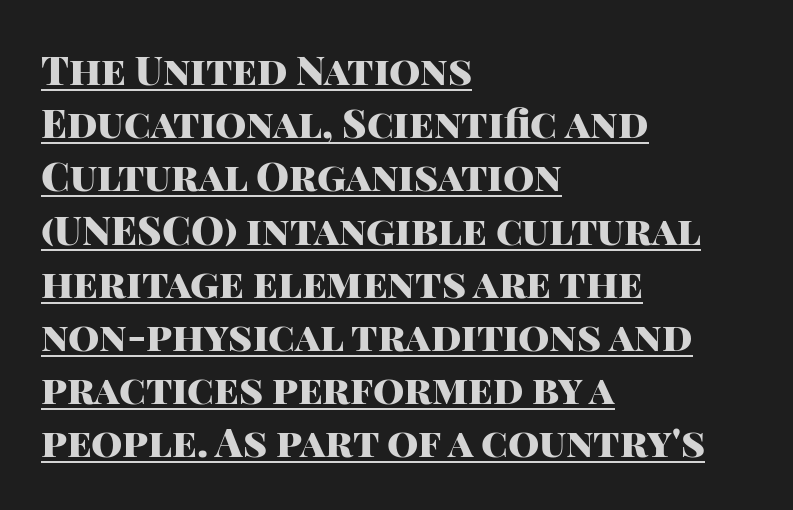
A rule runs beneath these lines of type. The lines in this sample share a left origin and differ only in where they stop. No italicization has been applied; the sample stays upright. Does the weight exceed regular? Yes, all the way to bold. One glance says typical: line gaps are just what's usual.
